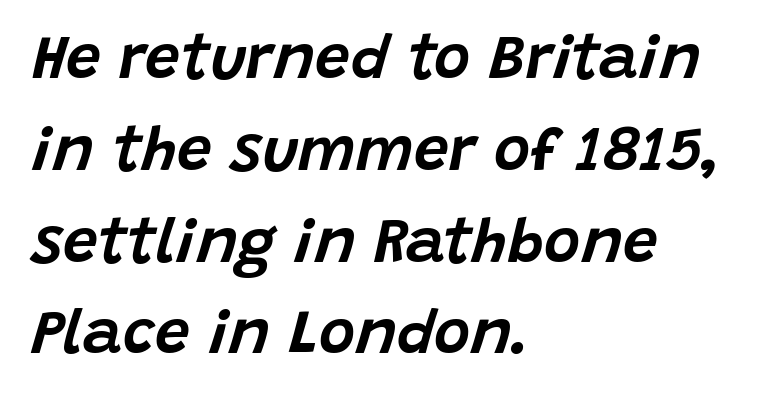
Spacing verdict: proportional, widths tailored to each character. There's an unmistakable incline to the writing here. Typeset ragged right — the left edge is the straight one. Honestly, the letter spacing is just normal — you wouldn't notice it. Just letters on the line, the space beneath them empty.
